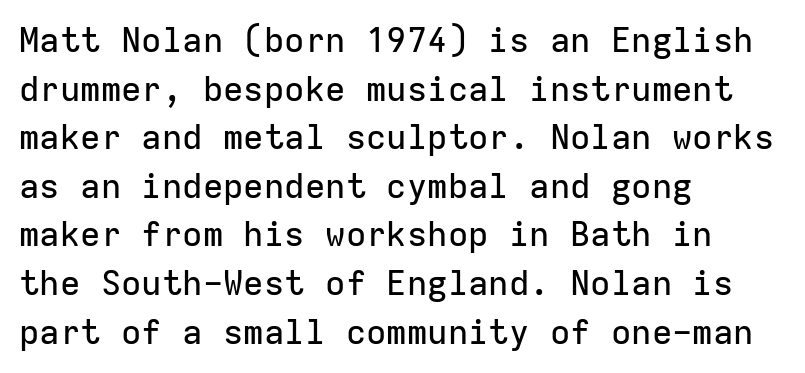
{"serif": "no", "italic": "no", "width": "normal", "stroke_contrast": "low", "x_height": "medium", "monospaced": "yes", "underline": "no", "align": "left", "line_spacing": "normal", "line_spacing_ratio": 1.43, "letter_spacing": "normal", "letter_spacing_em": 0.0, "glyph_px": 34}
